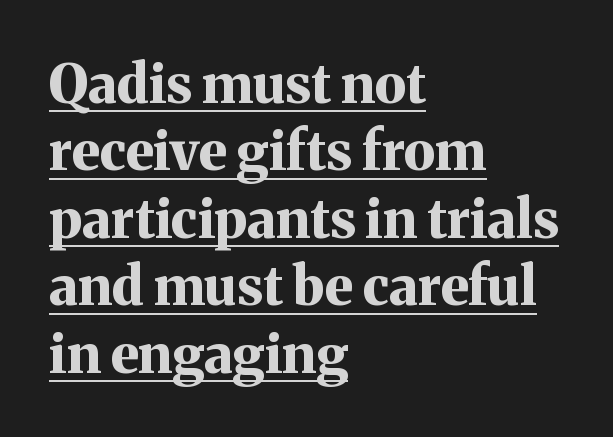
The rendering keeps characters at their native spacing. The setting favours the left margin, as ordinary paragraphs usually do. The passage shown stacks its lines at a standard gap. Like a heading marked for emphasis, these lines bear an underscore. Italic: no, the glyphs are upright roman.
